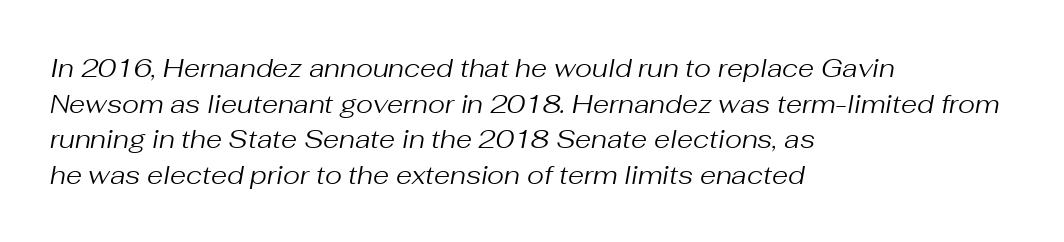
The letters look calm and open, with moderate or lighter stems. Each line starts at the same left margin while the right side varies. You could call the tracking neutral — neither tight nor loose. The string is rendered with underlining switched off. Yep, that's italic — everything's leaning.
